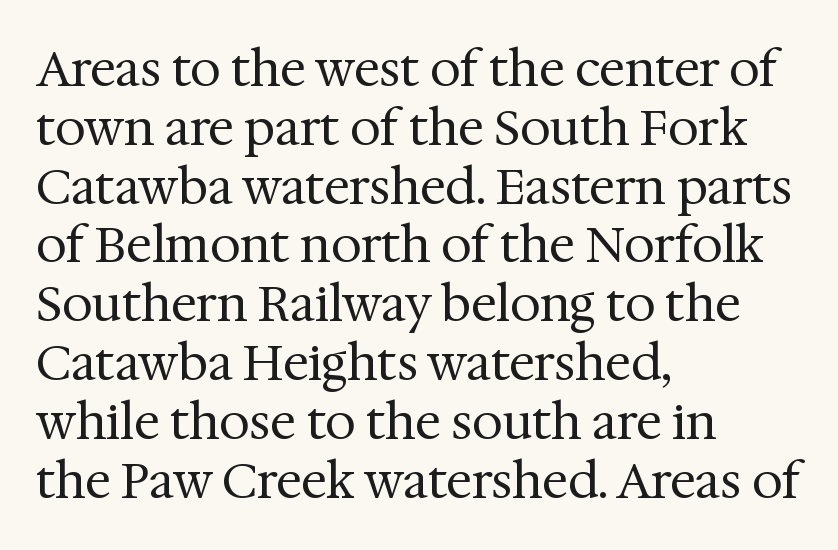
Left-aligned paragraph, ragged on the right. On a weight scale, this lands at 450 or below. These lines are rendered in a variable-pitch font. Every stem runs plumb, perpendicular to the baseline.
